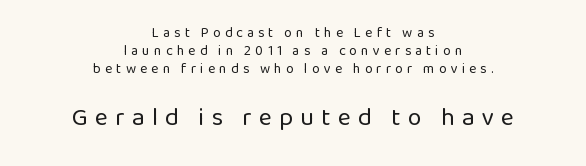
Q: Is the text bold? A: No.
Q: Is the text italic (slanted)? A: No, it is upright.
Q: Is the text underlined? A: No.
Q: How is the paragraph aligned? A: Centered.
Q: Is the spacing between letters normal or unusually wide? A: Unusually wide.
Q: Is the spacing between lines tight, normal or loose? A: Normal.
Q: Which block of text is set in a larger size, the first (top) or the second (bottom)? A: The second (bottom) one.
